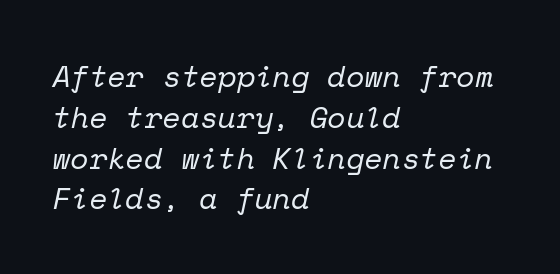
{"serif": "yes", "italic": "yes", "lean": "right", "slant_degrees": 12, "bold": "no", "weight": "regular", "width": "normal", "stroke_contrast": "low", "x_height": "medium", "monospaced": "yes", "underline": "no", "align": "left", "line_spacing": "normal", "line_spacing_ratio": 1.36, "letter_spacing": "normal", "letter_spacing_em": 0.0, "glyph_px": 30}
